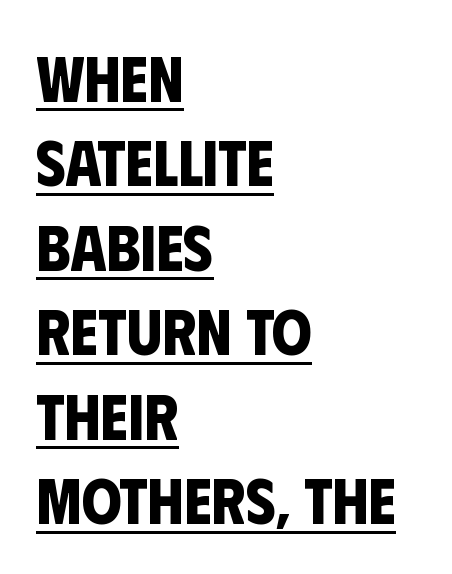
The image shows 64 px bold, condensed sans-serif type; set left-aligned, normal line spacing (1.32x), normal letter spacing, underlined; low stroke contrast and a large x-height.
